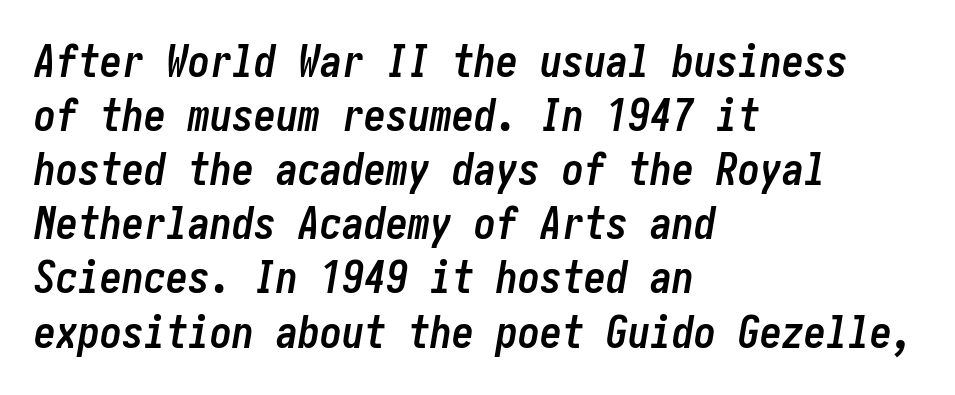
The image shows 44 px semibold, condensed type, italic (leaning right); set left-aligned, line spacing 1.23x, normal letter spacing, not underlined; low stroke contrast and a medium x-height.
